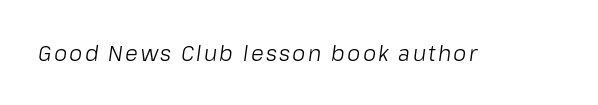
Q: Is the text bold? A: No.
Q: Is the text italic (slanted)? A: Yes, it leans right by about 8 degrees.
Q: Is the text underlined? A: No.
